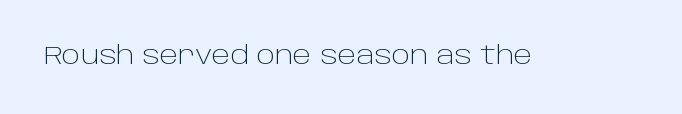
The rendering keeps characters at their native spacing. The font sits on the lighter half of the weight spectrum, regular included. Quick note: underline off. Is there any slant? The stems are plumb.
